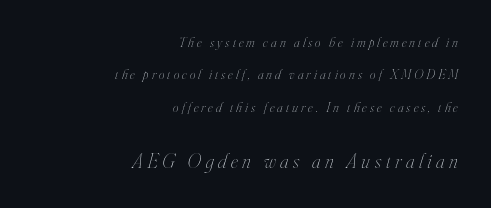
Q: Is the text bold? A: No.
Q: Is the text italic (slanted)? A: Yes, it leans right by about 16 degrees.
Q: Is the text underlined? A: No.
Q: How is the paragraph aligned? A: Right-aligned.
Q: Is the spacing between letters normal or unusually wide? A: Unusually wide.
Q: Is the spacing between lines tight, normal or loose? A: Loose.
Q: Which block of text is set in a larger size, the first (top) or the second (bottom)? A: The second (bottom) one.
